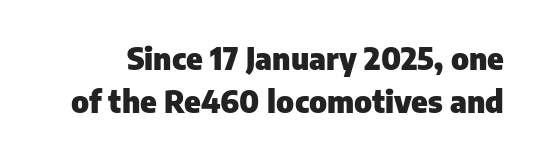
{"serif": "no", "italic": "no", "bold": "yes", "weight": "heavy", "width": "normal", "stroke_contrast": "low", "x_height": "medium", "monospaced": "no", "underline": "no", "line_spacing": "normal", "line_spacing_ratio": 1.4, "letter_spacing": "normal", "letter_spacing_em": 0.0, "glyph_px": 31}
